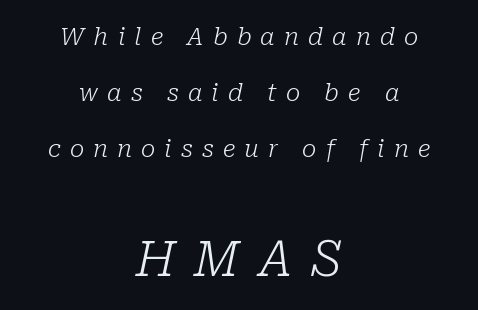
The image shows 49 px light serif type, italic (leaning right); set centered, loose line spacing (2.34x), unusually wide letter spacing (+0.38 em), not underlined; the second (bottom) block is 2.04x larger; low stroke contrast and a medium x-height.
